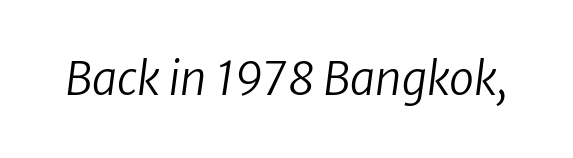
{"italic": "yes", "lean": "right", "slant_degrees": 8, "bold": "no", "weight": "regular", "width": "normal", "stroke_contrast": "low", "x_height": "medium", "monospaced": "no", "underline": "no", "letter_spacing": "normal", "letter_spacing_em": 0.0, "glyph_px": 45}
